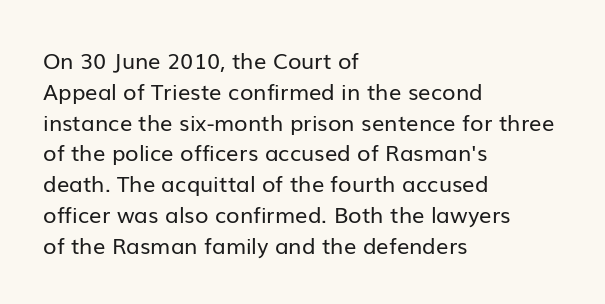
The image shows 22 px text type, upright; set left-aligned, normal line spacing (1.4x), normal letter spacing, not underlined.
